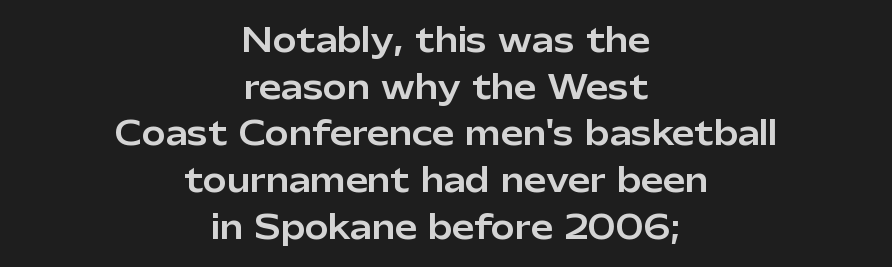
{"serif": "no", "italic": "no", "width": "normal", "stroke_contrast": "low", "x_height": "medium", "monospaced": "no", "underline": "no", "align": "center", "line_spacing": "normal", "line_spacing_ratio": 1.46, "letter_spacing": "normal", "letter_spacing_em": 0.0, "glyph_px": 32}
